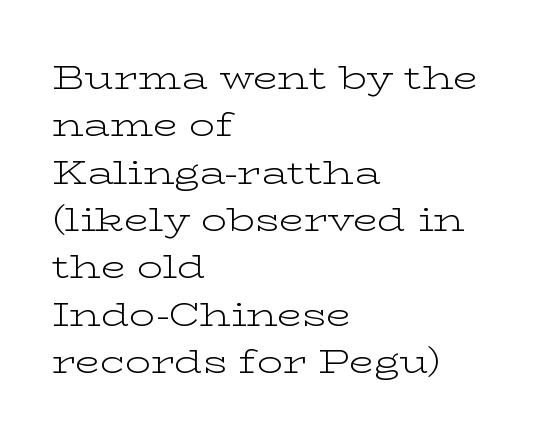
The image shows 32 px light, wide serif type, upright; set left-aligned, normal line spacing (1.48x), normal letter spacing, not underlined; low stroke contrast and a medium x-height.
